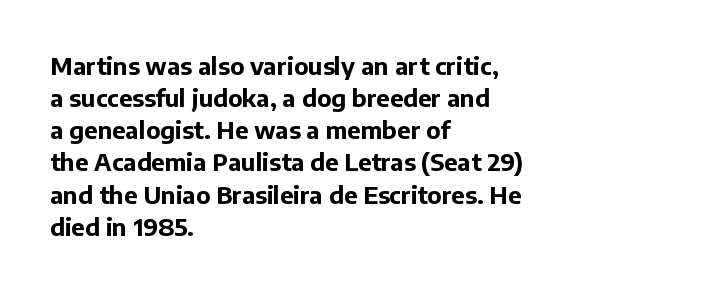
Q: Is the text bold? A: Yes.
Q: Is the text italic (slanted)? A: No, it is upright.
Q: Is the text underlined? A: No.
Q: How is the paragraph aligned? A: Left-aligned.
Q: Is the spacing between letters normal or unusually wide? A: Normal.
Q: Is the spacing between lines tight, normal or loose? A: Normal.
